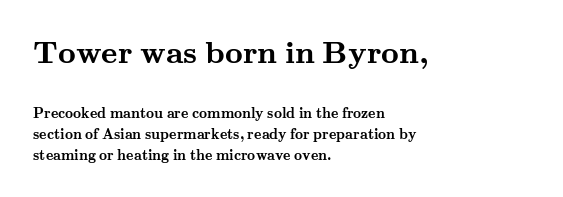
{"serif": "yes", "italic": "no", "bold": "yes", "weight": "semibold", "width": "wide", "stroke_contrast": "medium", "x_height": "small", "monospaced": "no", "underline": "no", "align": "left", "line_spacing": "normal", "line_spacing_ratio": 1.49, "letter_spacing": "normal", "letter_spacing_em": 0.0, "larger_block": "first", "size_ratio": 2.21, "glyph_px": 31}
